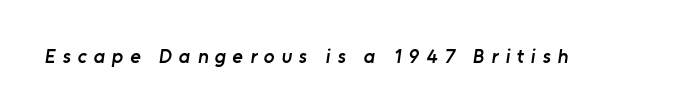
{"bold": "semi", "underline": "no", "letter_spacing": "wide", "letter_spacing_em": 0.34, "glyph_px": 20}
